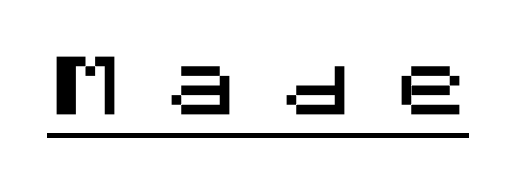
Q: Is the text italic (slanted)? A: No, it is upright.
Q: Is the typeface a serif or a sans-serif typeface? A: Sans-serif.
Q: Is the text underlined? A: Yes.
Q: Is the spacing between letters normal or unusually wide? A: Unusually wide.
Q: Width (condensed, normal, or wide)? A: Normal.
Q: Stroke contrast? A: Medium.
Q: x-height? A: Large.
